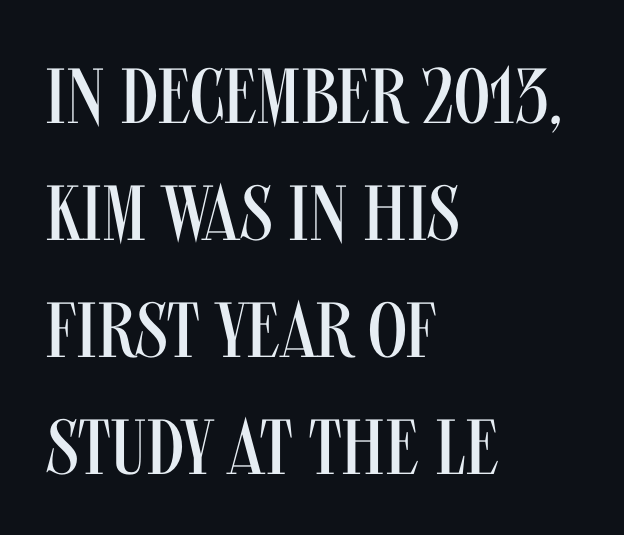
The image shows 78 px regular-weight, condensed sans-serif type, upright; set left-aligned, normal line spacing (1.5x), normal letter spacing, not underlined; medium stroke contrast and a large x-height.
